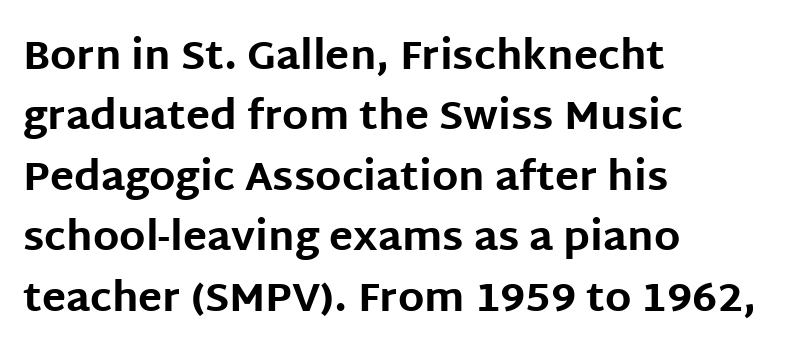
{"serif": "no", "italic": "no", "bold": "yes", "weight": "bold", "width": "normal", "stroke_contrast": "low", "x_height": "large", "monospaced": "no", "underline": "no", "align": "left", "line_spacing": "normal", "line_spacing_ratio": 1.51, "letter_spacing": "normal", "letter_spacing_em": 0.0, "glyph_px": 40}
